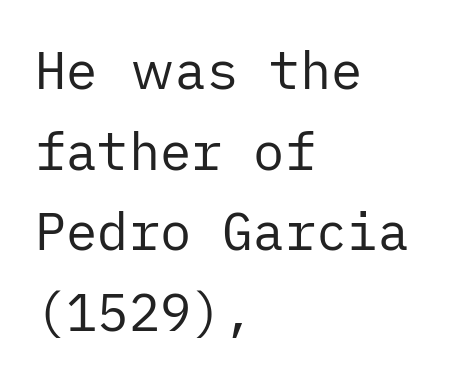
{"serif": "no", "italic": "no", "bold": "no", "weight": "regular", "width": "normal", "stroke_contrast": "low", "x_height": "medium", "underline": "no", "align": "left", "line_spacing": "normal", "line_spacing_ratio": 1.55, "letter_spacing": "normal", "letter_spacing_em": 0.0, "glyph_px": 52}
